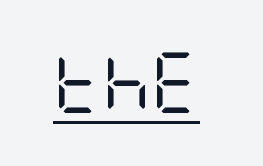
The image shows 60 px regular-weight, condensed sans-serif type, upright; set normal letter spacing, underlined; low stroke contrast and a large x-height.
